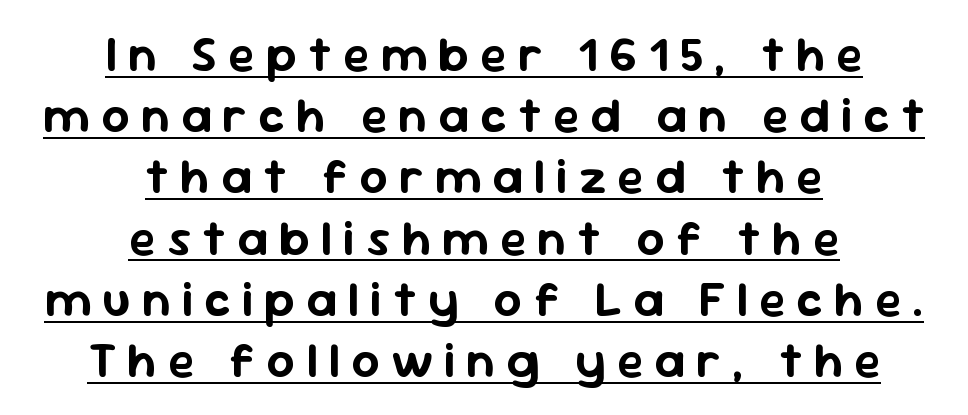
Q: Is the text italic (slanted)? A: No, it is upright.
Q: Is the typeface a serif or a sans-serif typeface? A: Sans-serif.
Q: Is the text underlined? A: Yes.
Q: How is the paragraph aligned? A: Centered.
Q: Is the spacing between letters normal or unusually wide? A: Unusually wide.
Q: Is the spacing between lines tight, normal or loose? A: Normal.
Q: Width (condensed, normal, or wide)? A: Normal.
Q: Stroke contrast? A: Low.
Q: x-height? A: Medium.
Q: Monospaced? A: No.
